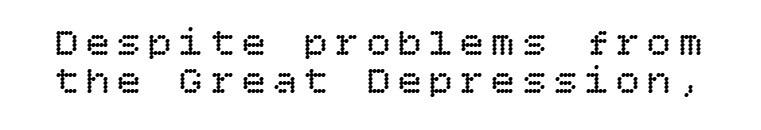
Line spacing here is tight. The strokes are not fattened; the text isn't bold. The axis of the letterforms is exactly vertical. Descenders hang freely into open space.
